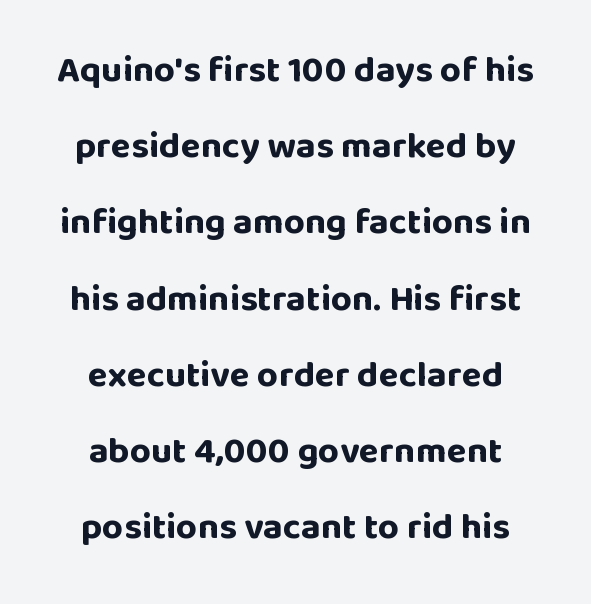
The font family rendered here belongs to the sans-serif group. This is roman type, the default non-slanted kind. The rendering uses natural spacing where letterforms have individual widths. As a designer I'd log this as weight 700, bold.
